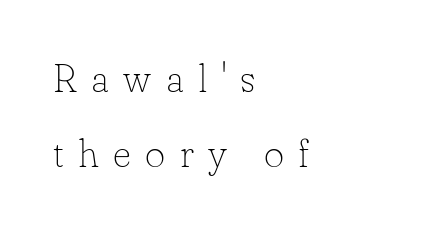
The lettering stays uniformly vertical, giving the passage a roman look. Students, note that the glyphs here are deliberately spaced far apart. Little horizontal feet cap the strokes, marking this as serif type. This is not heavy type; no bold has been used. Descender tails drop into unmarked territory.
